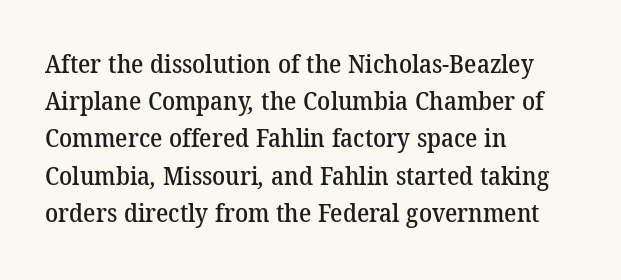
Honestly, the row spacing looks completely unremarkable. Anything drawn beneath the words? Only blank space. The compositor pushed each line to the left boundary. Words appear dense and cohesive because spacing is normal.
